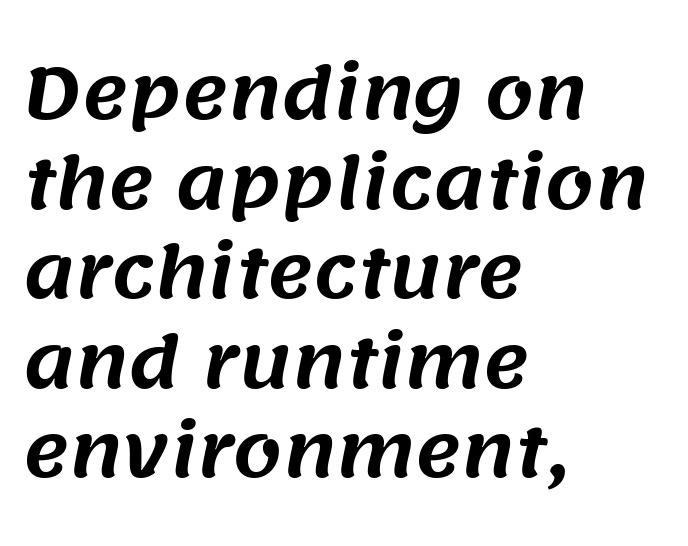
{"serif": "no", "width": "normal", "stroke_contrast": "medium", "x_height": "large", "monospaced": "no", "underline": "no", "align": "left", "line_spacing": "normal", "line_spacing_ratio": 1.28, "letter_spacing": "normal", "letter_spacing_em": 0.0, "glyph_px": 70}
